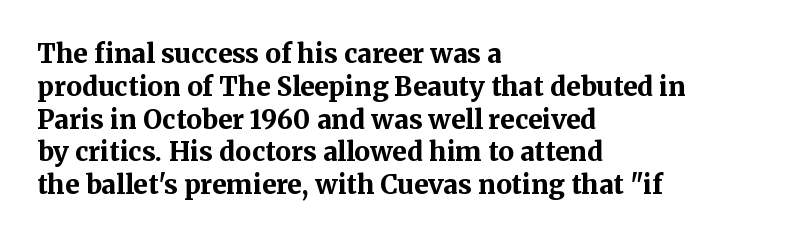
The image shows 26 px bold type, upright; set left-aligned, normal line spacing (1.26x), normal letter spacing, not underlined.
